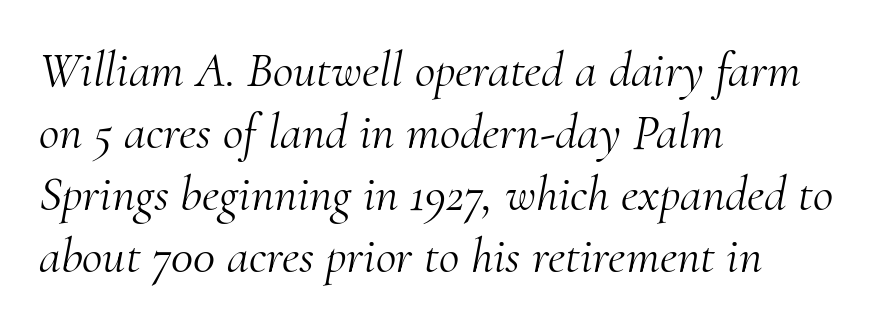
Casual observation: everything's shoved over to the left. The type is set solid horizontally, with unmodified tracking. Italic? Definitely — the glyphs are oblique. The specimen omits any rule beneath the text block's lines. The font family rendered here belongs to the serif group. Spacing verdict: proportional, widths tailored to each character.
